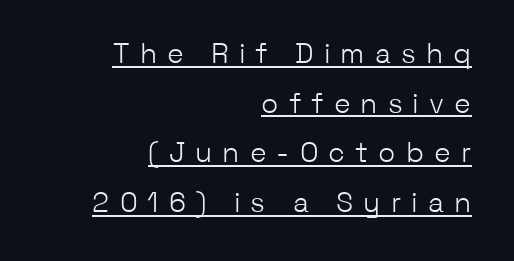
The image shows 28 px light sans-serif type, upright; set right-aligned, line spacing 1.77x, unusually wide letter spacing (+0.36 em), underlined; low stroke contrast and a medium x-height.
